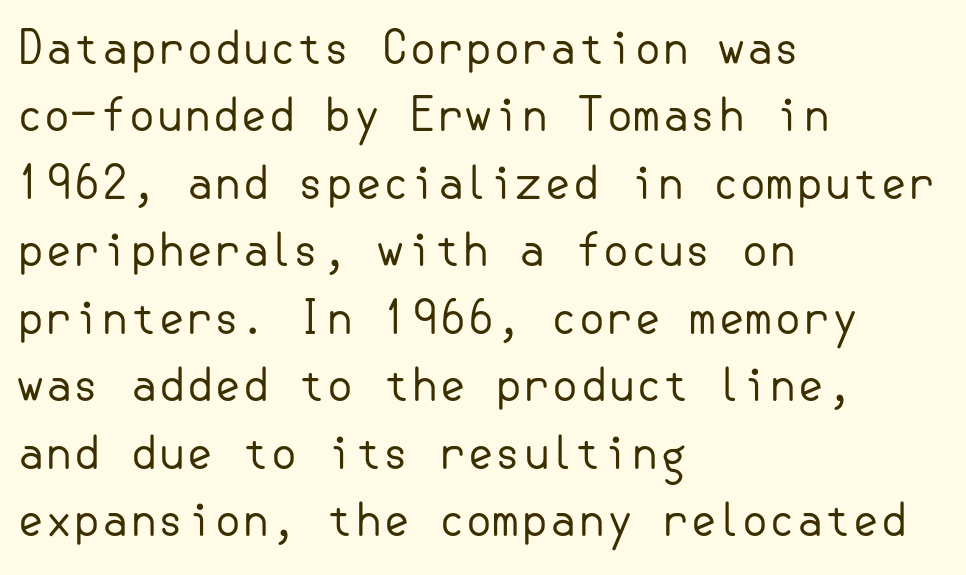
The image shows 45 px regular-weight sans-serif type, upright; set left-aligned, normal line spacing (1.5x), normal letter spacing, not underlined; low stroke contrast and a small x-height.
